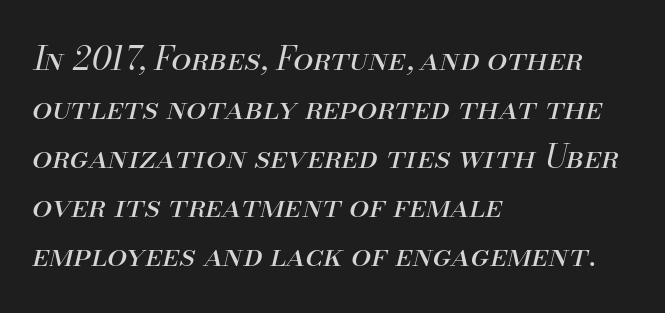
Q: Is the text bold? A: No.
Q: Is the text italic (slanted)? A: Yes, it leans right by about 13 degrees.
Q: Is the text underlined? A: No.
Q: How is the paragraph aligned? A: Left-aligned.
Q: Is the spacing between letters normal or unusually wide? A: Normal.
Q: Is the spacing between lines tight, normal or loose? A: Normal.
Q: Width (condensed, normal, or wide)? A: Normal.
Q: Stroke contrast? A: Medium.
Q: x-height? A: Small.
Q: Monospaced? A: No.
